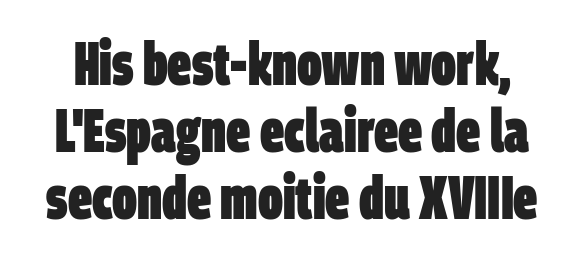
The passage shown is typed in a proportional face where columns would drift. The passage shown is not underscored anywhere. The characters look thick and weighty, a clear bold. A sans-serif font was chosen for this passage. Here the glyphs are tracked normally, forming tight word shapes.
